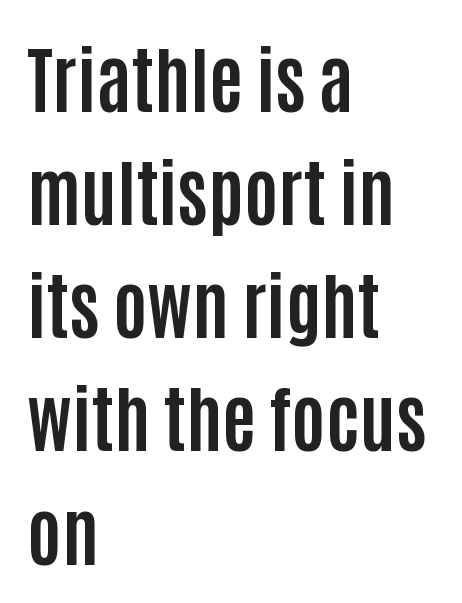
{"serif": "no", "italic": "no", "bold": "yes", "weight": "bold", "width": "condensed", "stroke_contrast": "low", "x_height": "large", "monospaced": "no", "underline": "no", "align": "left", "line_spacing": "normal", "line_spacing_ratio": 1.55, "letter_spacing": "normal", "letter_spacing_em": 0.0, "glyph_px": 73}
